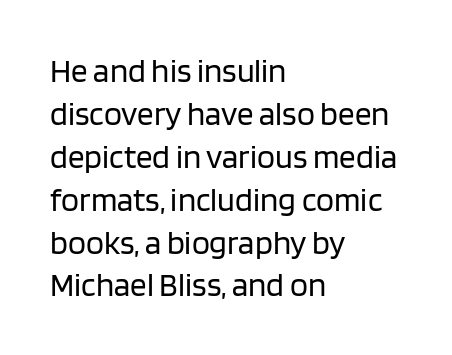
{"serif": "no", "italic": "no", "bold": "no", "weight": "regular", "width": "normal", "stroke_contrast": "low", "x_height": "large", "monospaced": "no", "underline": "no", "align": "left", "line_spacing": "normal", "line_spacing_ratio": 1.3, "letter_spacing": "normal", "letter_spacing_em": 0.0, "glyph_px": 33}
